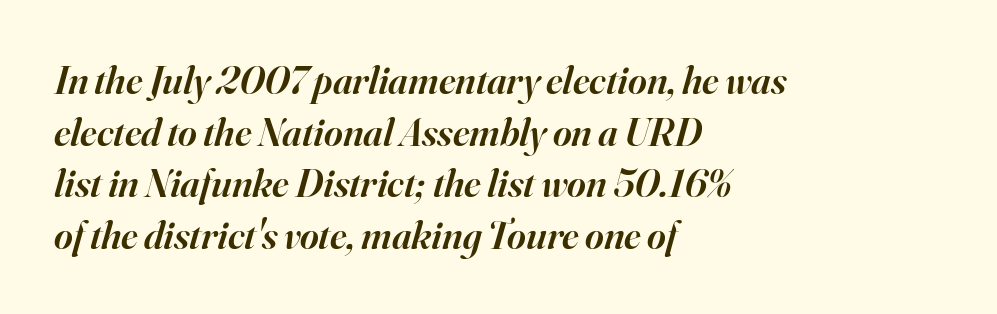
Honestly, the letter spacing is just normal — you wouldn't notice it. Does the lettering tilt? It does — this is italic. Any mark beneath the type? The region is blank. The lines are quadded left. Unlike a clean sans, this face finishes its strokes with serifs.
